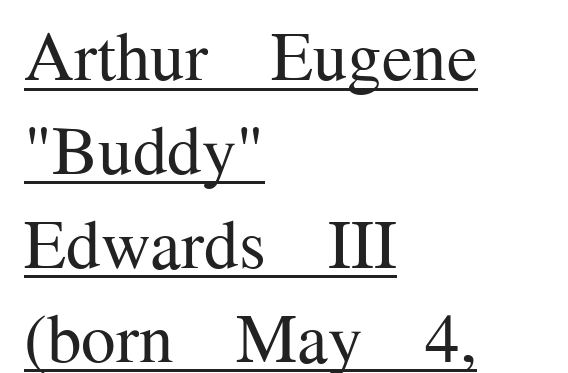
{"serif": "yes", "italic": "no", "bold": "no", "weight": "regular", "width": "normal", "stroke_contrast": "medium", "x_height": "medium", "monospaced": "no", "underline": "yes", "align": "left", "line_spacing": "normal", "line_spacing_ratio": 1.36, "letter_spacing": "normal", "letter_spacing_em": 0.0, "glyph_px": 69}
